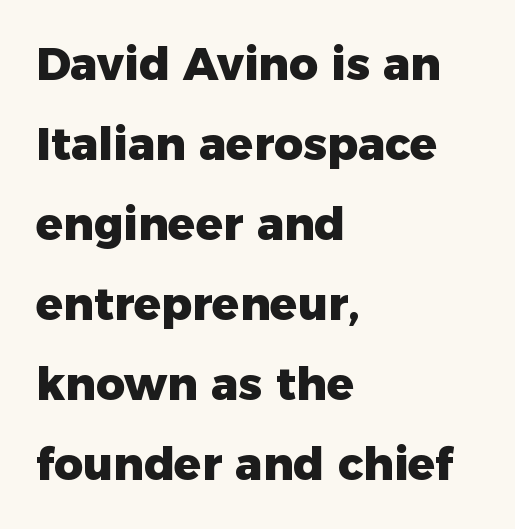
{"serif": "no", "italic": "no", "bold": "yes", "weight": "heavy", "width": "normal", "stroke_contrast": "low", "x_height": "medium", "monospaced": "no", "underline": "no", "align": "left", "line_spacing_ratio": 1.78, "letter_spacing": "normal", "letter_spacing_em": 0.0, "glyph_px": 45}
